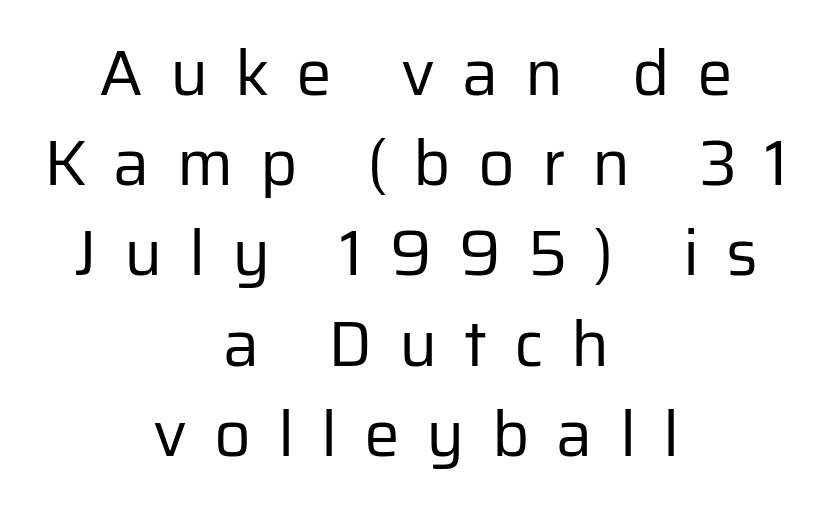
{"serif": "no", "italic": "no", "bold": "no", "weight": "regular", "width": "normal", "stroke_contrast": "low", "x_height": "medium", "monospaced": "no", "underline": "no", "align": "center", "line_spacing": "normal", "line_spacing_ratio": 1.41, "letter_spacing": "wide", "letter_spacing_em": 0.42, "glyph_px": 64}
